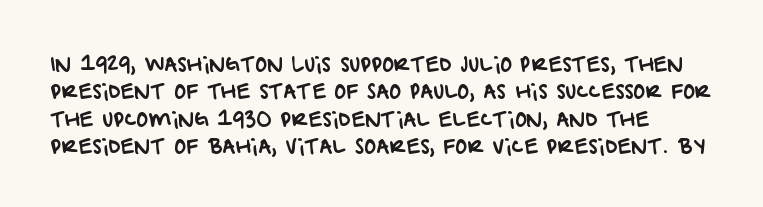
Q: Is the text underlined? A: No.
Q: Is the spacing between letters normal or unusually wide? A: Normal.
Q: Is the spacing between lines tight, normal or loose? A: Normal.
